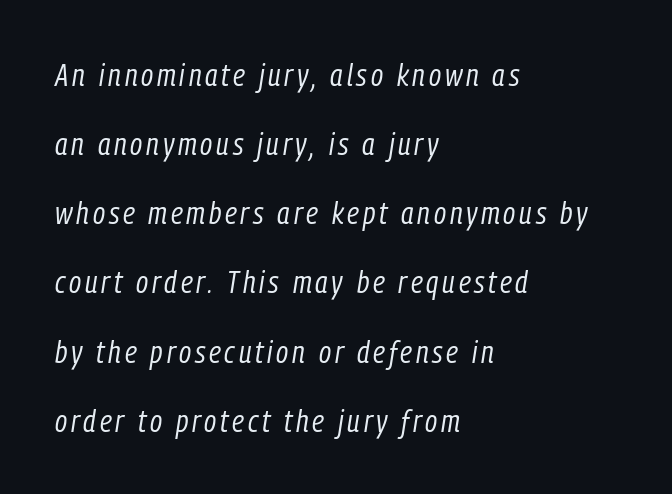
{"italic": "yes", "lean": "right", "slant_degrees": 9, "bold": "no", "weight": "regular", "width": "condensed", "stroke_contrast": "low", "x_height": "medium", "monospaced": "no", "underline": "no", "align": "left", "line_spacing": "loose", "line_spacing_ratio": 2.23, "glyph_px": 31}
